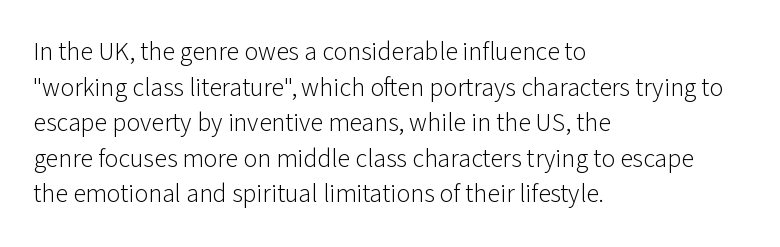
Q: Is the text bold? A: No.
Q: Is the text italic (slanted)? A: No, it is upright.
Q: Is the text underlined? A: No.
Q: How is the paragraph aligned? A: Left-aligned.
Q: Is the spacing between letters normal or unusually wide? A: Normal.
Q: Is the spacing between lines tight, normal or loose? A: Normal.
